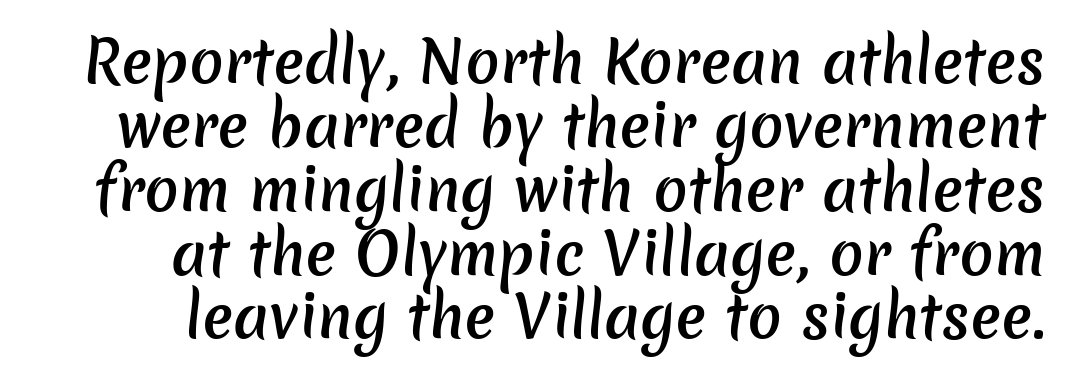
The block of text is dense from top to bottom, with scant space between rows. These words are printed semibold, heavier than regular yet not bold. The type is set solid horizontally, with unmodified tracking. To sum up the face: it is a sans, with no serifs.
